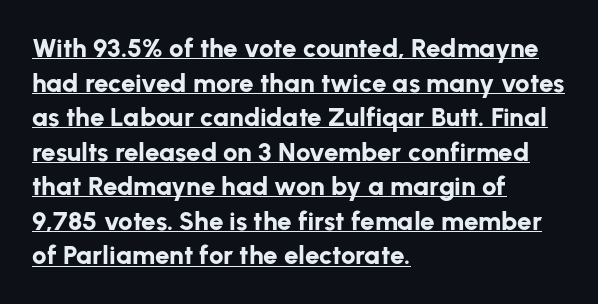
These lines carry a lot of weight — the face is fully bold. Horizontally, the lines are justified to the leading edge only. Regular leading. The string is rendered with underlining switched on. Does the lettering tilt? It doesn't — this is upright. Nothing unusual about the tracking: characters are spaced as the font intends.
